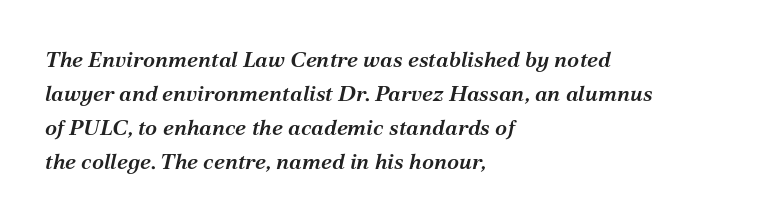
The passage is arranged the way most books set body copy — flush left. Standard letterfit; no display-style spreading of the glyphs. Would a proofreader flag this as italicized? Yes. Bare-footed words on every line.
